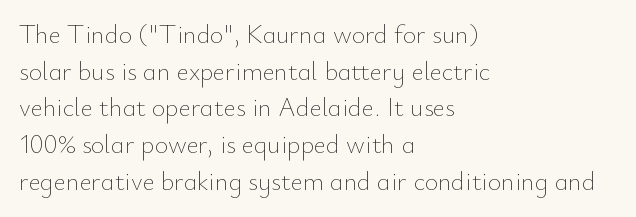
{"italic": "no", "bold": "no", "underline": "no", "align": "left", "line_spacing": "normal", "line_spacing_ratio": 1.41, "letter_spacing": "normal", "letter_spacing_em": 0.0, "glyph_px": 26}
